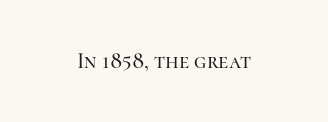
Q: Is the text italic (slanted)? A: No, it is upright.
Q: Is the text underlined? A: No.
Q: How is the paragraph aligned? A: Centered.
Q: Is the spacing between letters normal or unusually wide? A: Normal.
